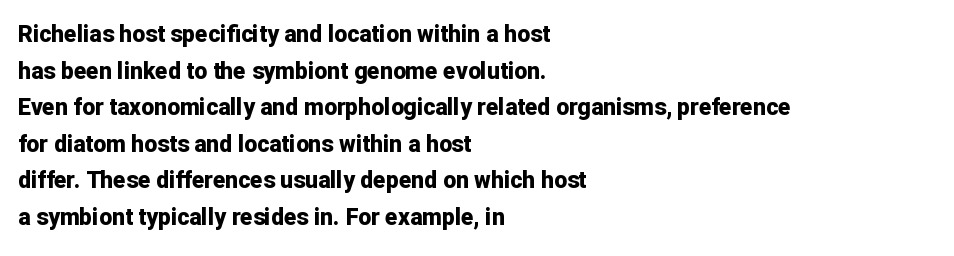
Q: Is the text bold? A: Yes.
Q: Is the text italic (slanted)? A: No, it is upright.
Q: Is the text underlined? A: No.
Q: How is the paragraph aligned? A: Left-aligned.
Q: Is the spacing between letters normal or unusually wide? A: Normal.
Q: Is the spacing between lines tight, normal or loose? A: Normal.
